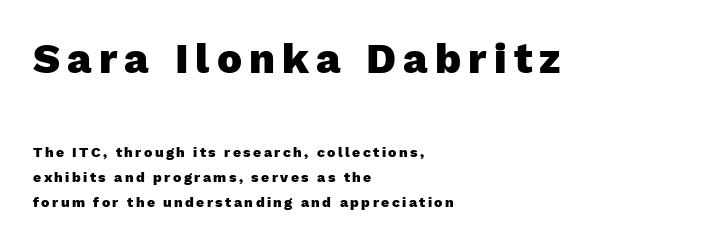
Posture: straight, roman, zero tilt. A full-strength bold gives these letters their thick strokes. Where is the straight margin? On the left. The composition opens big and finishes small. This rendering employs a face without finishing strokes, i.e., a sans-serif. Nobody drew a line under any word here.
